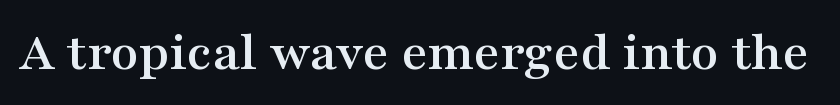
Q: Is the text italic (slanted)? A: No, it is upright.
Q: Is the typeface a serif or a sans-serif typeface? A: Serif.
Q: Is the text underlined? A: No.
Q: Is the spacing between letters normal or unusually wide? A: Normal.
Q: Width (condensed, normal, or wide)? A: Wide.
Q: Stroke contrast? A: Medium.
Q: x-height? A: Medium.
Q: Monospaced? A: No.
